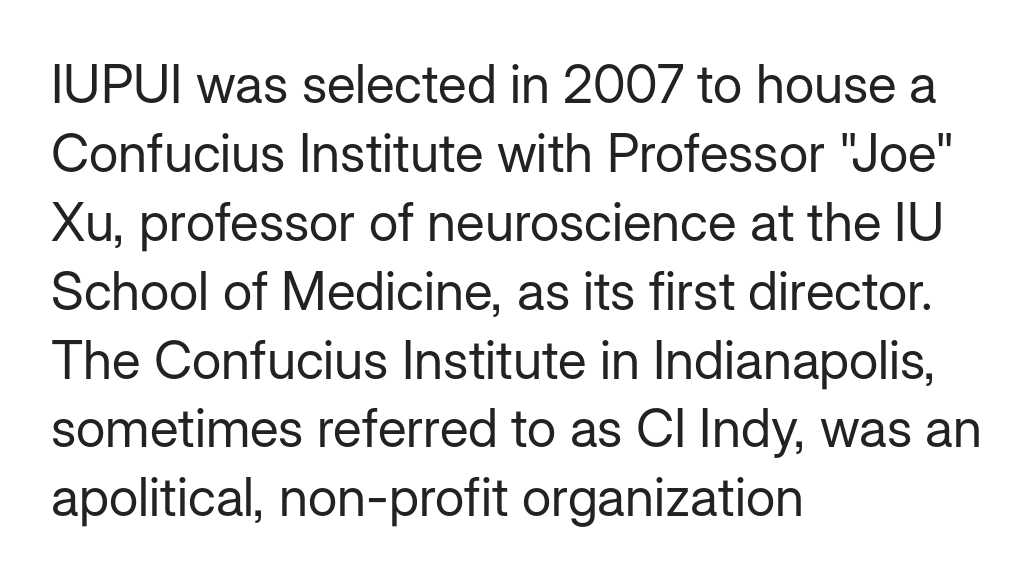
The image shows 53 px regular-weight sans-serif type, upright; set left-aligned, normal line spacing (1.3x), normal letter spacing, not underlined; low stroke contrast and a medium x-height.
